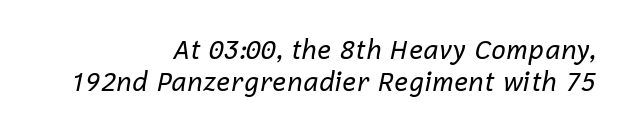
{"italic": "yes", "lean": "right", "slant_degrees": 12, "bold": "no", "underline": "no", "align": "right", "line_spacing_ratio": 1.22, "letter_spacing": "normal", "letter_spacing_em": 0.0, "glyph_px": 26}
